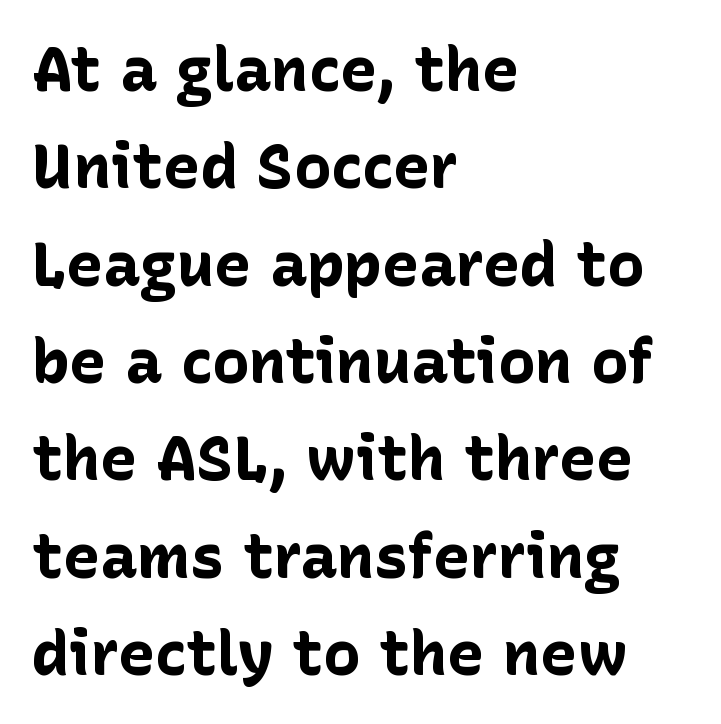
{"serif": "no", "italic": "no", "bold": "yes", "weight": "bold", "width": "normal", "stroke_contrast": "low", "x_height": "medium", "monospaced": "no", "underline": "no", "align": "left", "line_spacing": "normal", "line_spacing_ratio": 1.57, "letter_spacing": "normal", "letter_spacing_em": 0.0, "glyph_px": 62}
